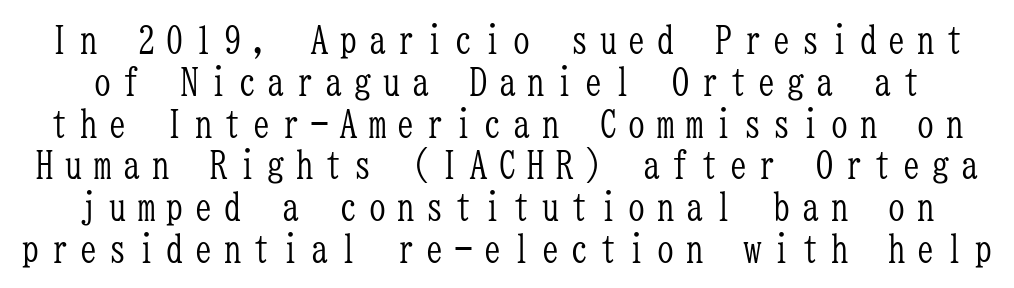
You could barely slide anything between these rows. This sample uses expanded letter spacing, leaving extra air between glyphs. The zone under the glyphs is completely vacant. A serif font was chosen for this passage. Posture: vertical.
